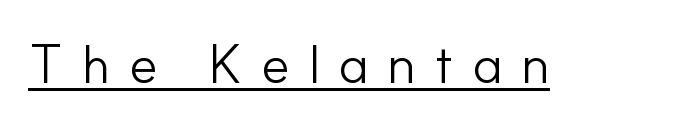
Q: Is the text bold? A: No.
Q: Is the text italic (slanted)? A: No, it is upright.
Q: Is the typeface a serif or a sans-serif typeface? A: Sans-serif.
Q: Is the text underlined? A: Yes.
Q: Is the spacing between letters normal or unusually wide? A: Unusually wide.
Q: Width (condensed, normal, or wide)? A: Normal.
Q: Stroke contrast? A: Low.
Q: x-height? A: Small.
Q: Monospaced? A: No.
